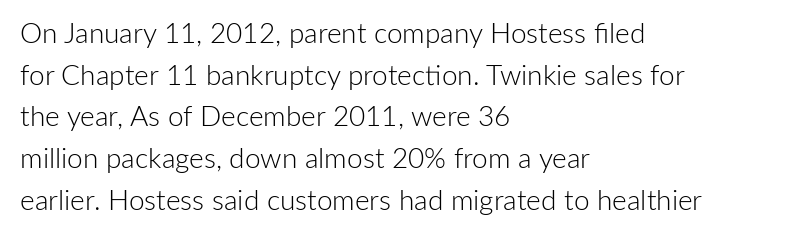
Q: Is the text bold? A: No.
Q: Is the text italic (slanted)? A: No, it is upright.
Q: Is the typeface a serif or a sans-serif typeface? A: Sans-serif.
Q: Is the text underlined? A: No.
Q: How is the paragraph aligned? A: Left-aligned.
Q: Is the spacing between letters normal or unusually wide? A: Normal.
Q: Is the spacing between lines tight, normal or loose? A: Normal.
Q: Width (condensed, normal, or wide)? A: Normal.
Q: Stroke contrast? A: Low.
Q: x-height? A: Medium.
Q: Monospaced? A: No.
